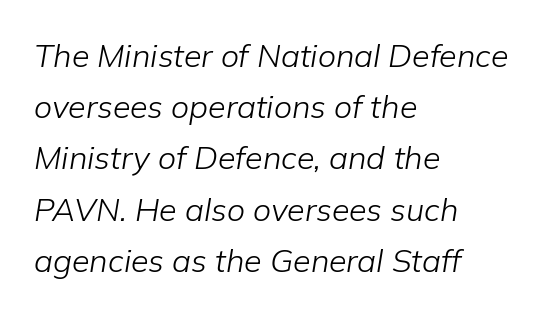
The rendering uses a moderate line-height, typical for paragraphs. Does the lettering tilt? It does — this is italic. The font is comparable to plain body text, perhaps lighter. Caption: standard tracking, unaltered.
